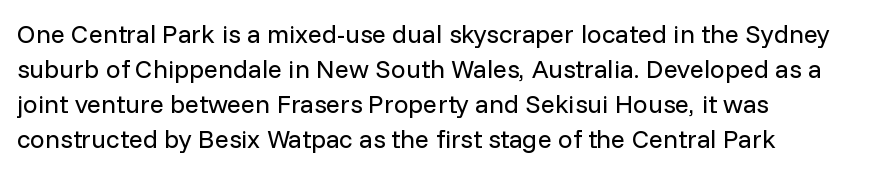
The image shows 26 px text type, upright; set left-aligned, normal line spacing (1.35x), normal letter spacing, not underlined.
